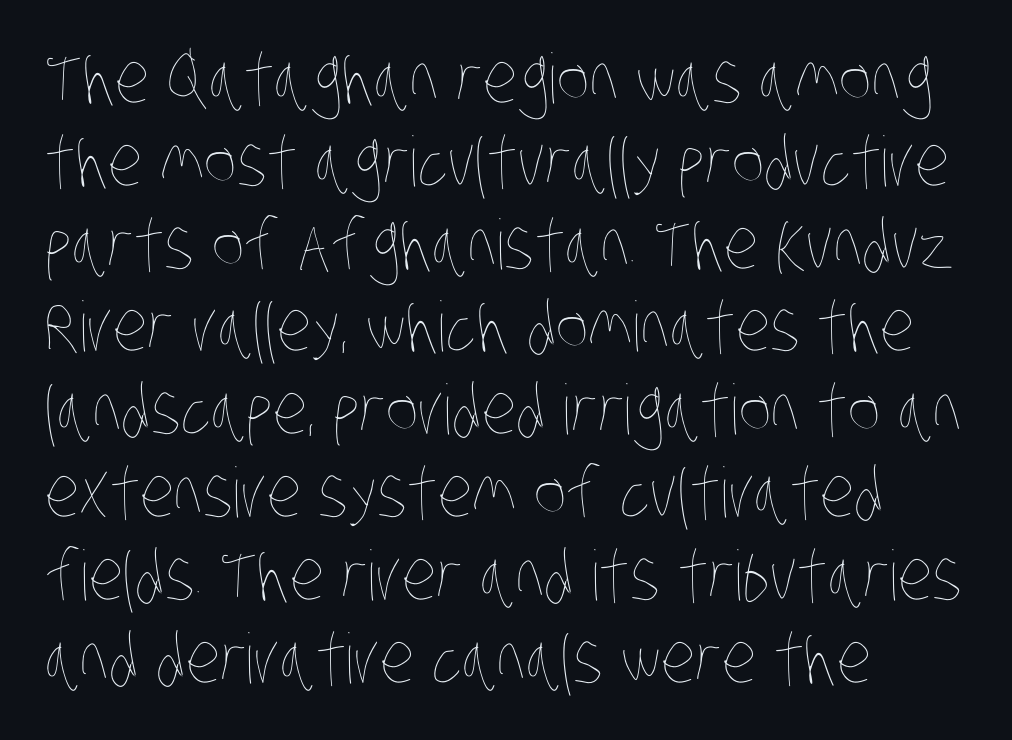
{"bold": "no", "weight": "thin", "width": "condensed", "stroke_contrast": "low", "x_height": "large", "monospaced": "no", "underline": "no", "align": "left", "line_spacing_ratio": 1.2, "letter_spacing": "normal", "letter_spacing_em": 0.0, "glyph_px": 69}
